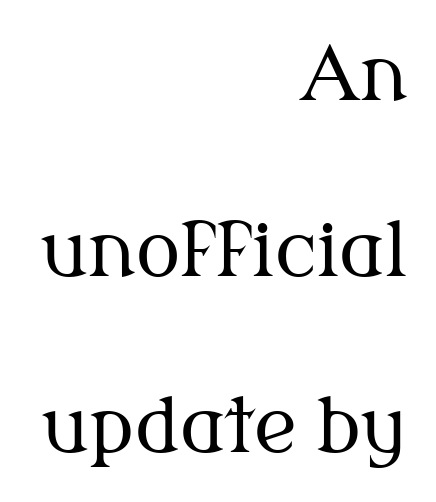
This rendering features lettering with no underline. Do the characters align in a grid? No, the font is proportional. The lines are quadded right. Glyph-to-glyph distance matches everyday printed text.
